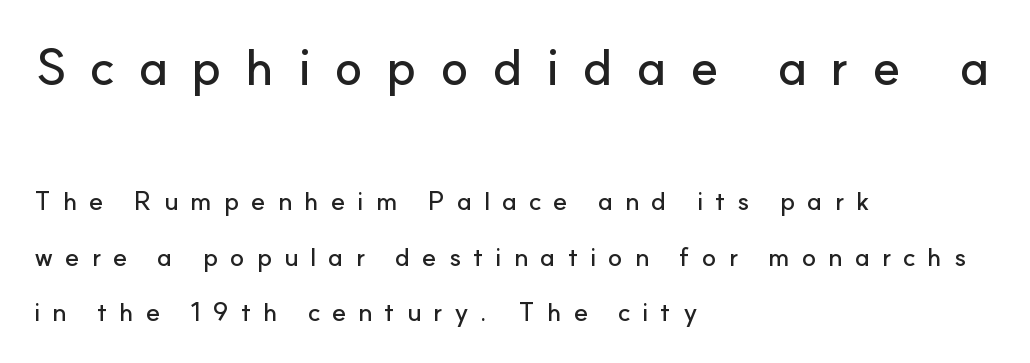
The text was rendered using a sans face with plain stroke endings. The baseline area is clear. Students, observe: this is what heavily led, spacious text looks like. Looks like regular typesetting: each glyph gets only the width it needs. Look at the tracking — it's clearly loosened, letters drifting apart. Teacher's note: observe the even left margin — that is flush-left alignment.
